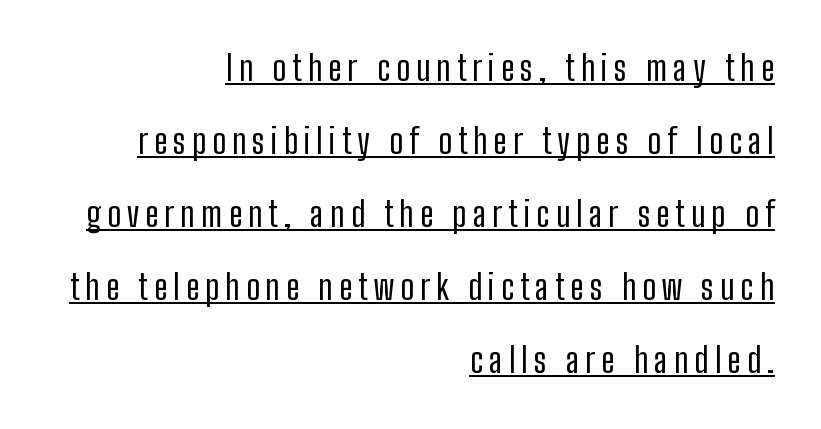
Q: Is the text bold? A: No.
Q: Is the text italic (slanted)? A: No, it is upright.
Q: Is the typeface a serif or a sans-serif typeface? A: Sans-serif.
Q: Is the text underlined? A: Yes.
Q: How is the paragraph aligned? A: Right-aligned.
Q: Is the spacing between lines tight, normal or loose? A: Loose.
Q: Width (condensed, normal, or wide)? A: Condensed.
Q: Stroke contrast? A: Low.
Q: x-height? A: Medium.
Q: Monospaced? A: No.
